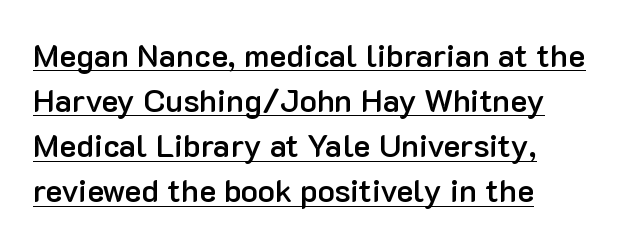
{"serif": "no", "italic": "no", "bold": "semi", "weight": "semibold", "width": "normal", "stroke_contrast": "low", "x_height": "medium", "monospaced": "no", "underline": "yes", "align": "left", "line_spacing": "normal", "line_spacing_ratio": 1.41, "letter_spacing": "normal", "letter_spacing_em": 0.0, "glyph_px": 32}
